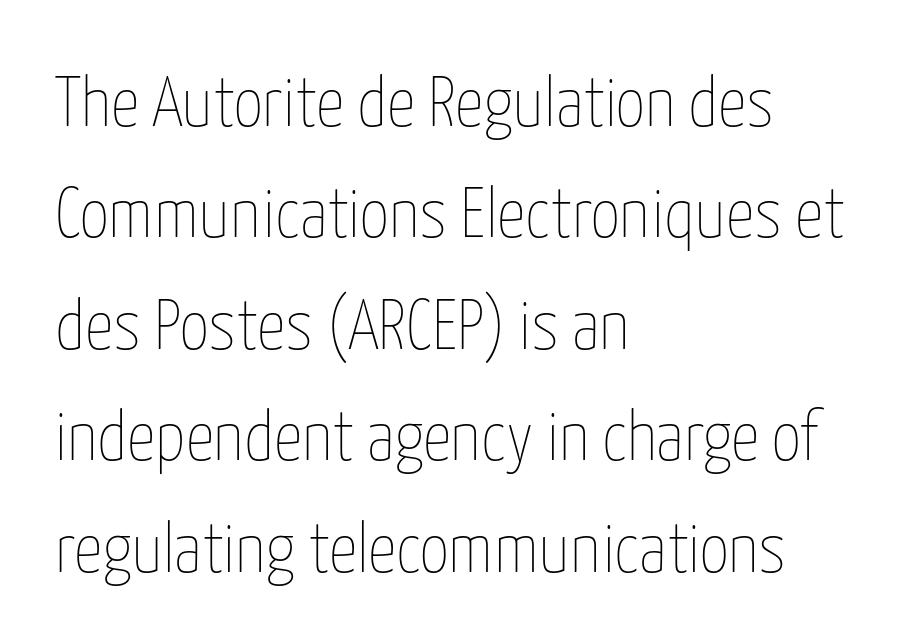
Vertical stems look standard width or narrower in stroke. The paragraph shown leans on its left margin. The space between consecutive lines is moderate. Vertical strokes here are truly vertical. Only glyphs here, with clear space below each row. Caption: standard tracking, unaltered.
